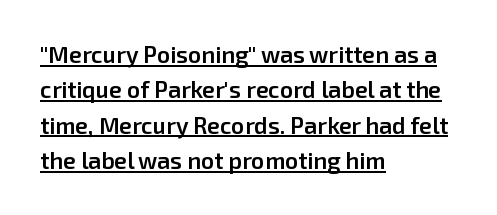
Caption: lettering with a line underneath. Upright lettering throughout. Casual observation: everything's shoved over to the left. Vertical spacing — default.
